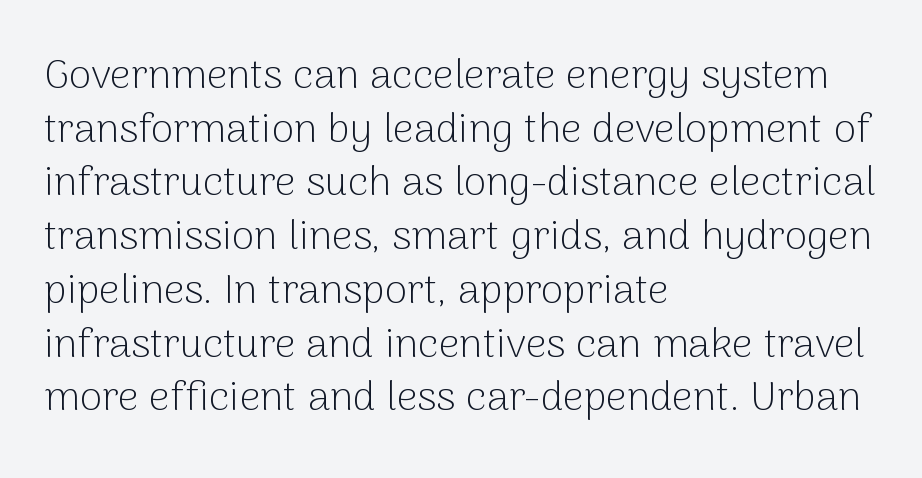
The image shows 41 px light sans-serif type, upright; set left-aligned, normal line spacing (1.31x), normal letter spacing, not underlined; low stroke contrast and a medium x-height.
